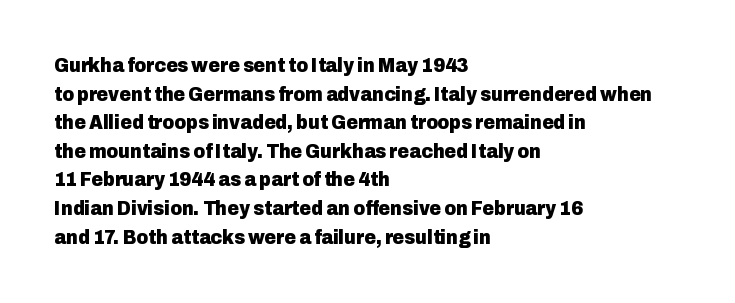
This sample uses an upright cut, with every glyph sitting square on the baseline. Only glyphs here, with clear space below each row. Visually the block forms a straight wall on the left and a jagged coastline on the right. Its strokes are broad and dark, the hallmark of bold type. This block has exactly the height ordinary leading produces. The passage shown has conventional tracking throughout.
